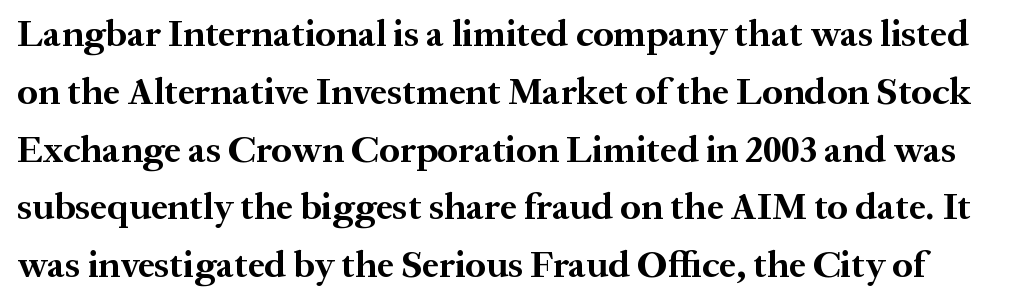
The image shows 38 px bold serif type, upright; set normal line spacing (1.52x), normal letter spacing, not underlined; medium stroke contrast and a medium x-height.
